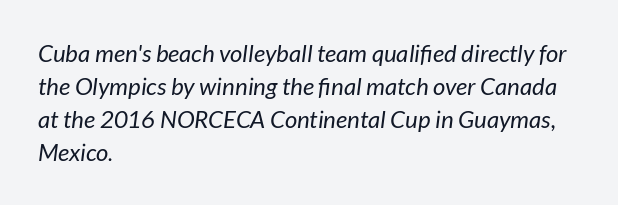
{"italic": "yes", "lean": "right", "slant_degrees": 7, "bold": "no", "underline": "no", "align": "left", "line_spacing": "normal", "line_spacing_ratio": 1.37, "letter_spacing": "normal", "letter_spacing_em": 0.0, "glyph_px": 24}
